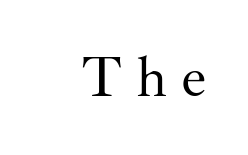
{"serif": "yes", "italic": "no", "bold": "no", "weight": "regular", "width": "normal", "stroke_contrast": "medium", "x_height": "small", "monospaced": "no", "underline": "no", "letter_spacing": "wide", "letter_spacing_em": 0.25, "glyph_px": 57}
